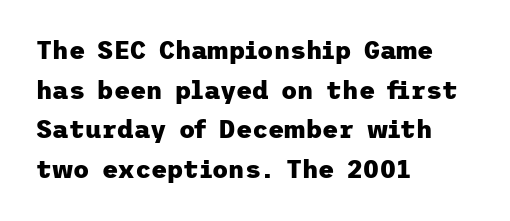
The words here are not underlined. Glyph-to-glyph distance matches everyday printed text. The rows are spaced the way most documents space them. The lettering holds an erect, upright posture throughout. Heavy-handed strokes throughout: this text is bold. Which margin do the lines hug? The left one — the right edge is uneven.
